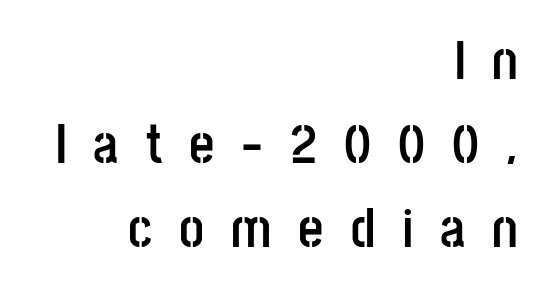
The image shows 55 px semibold, condensed sans-serif type, upright; set right-aligned, normal line spacing (1.53x), unusually wide letter spacing (+0.49 em), not underlined; low stroke contrast and a large x-height.
